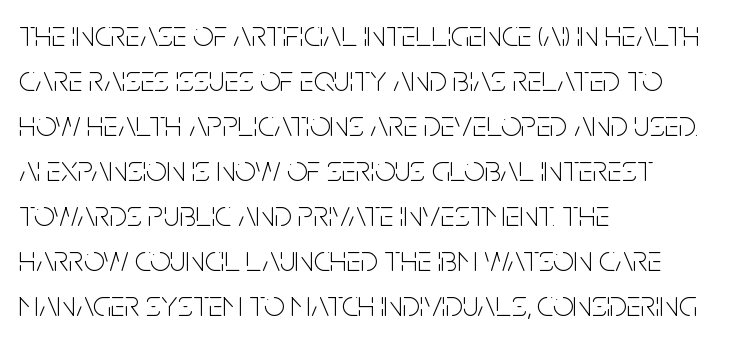
{"serif": "no", "italic": "no", "bold": "no", "weight": "thin", "width": "condensed", "stroke_contrast": "low", "x_height": "large", "monospaced": "no", "underline": "no", "align": "left", "line_spacing": "normal", "line_spacing_ratio": 1.25, "letter_spacing": "normal", "letter_spacing_em": 0.0, "glyph_px": 36}
